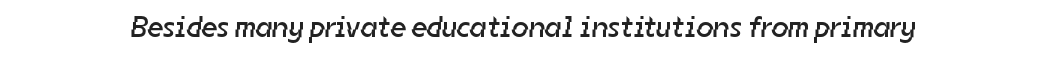
The image shows 30 px regular-weight sans-serif type; set normal letter spacing, not underlined; low stroke contrast and a medium x-height.
